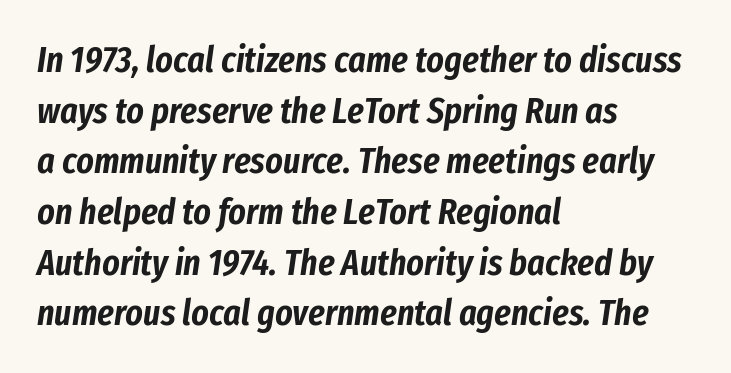
Q: Is the text italic (slanted)? A: Yes, it leans right by about 8 degrees.
Q: Is the text underlined? A: No.
Q: How is the paragraph aligned? A: Left-aligned.
Q: Is the spacing between letters normal or unusually wide? A: Normal.
Q: Is the spacing between lines tight, normal or loose? A: Normal.
Q: Width (condensed, normal, or wide)? A: Condensed.
Q: Stroke contrast? A: Low.
Q: x-height? A: Medium.
Q: Monospaced? A: No.
